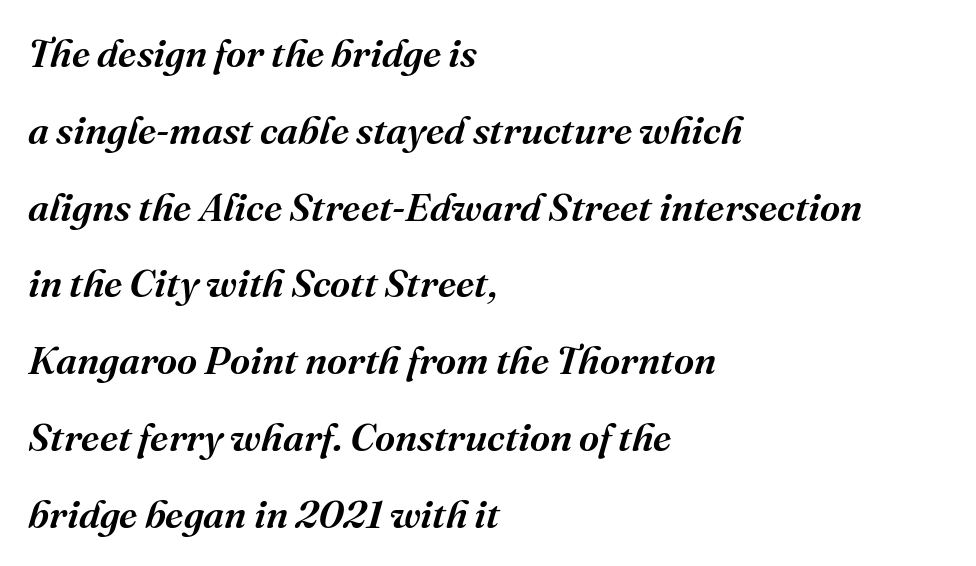
Q: Is the text bold? A: Semi-bold.
Q: Is the text italic (slanted)? A: Yes, it leans right by about 16 degrees.
Q: Is the typeface a serif or a sans-serif typeface? A: Serif.
Q: Is the text underlined? A: No.
Q: How is the paragraph aligned? A: Left-aligned.
Q: Is the spacing between letters normal or unusually wide? A: Normal.
Q: Is the spacing between lines tight, normal or loose? A: Loose.
Q: Width (condensed, normal, or wide)? A: Normal.
Q: Stroke contrast? A: Medium.
Q: x-height? A: Medium.
Q: Monospaced? A: No.
